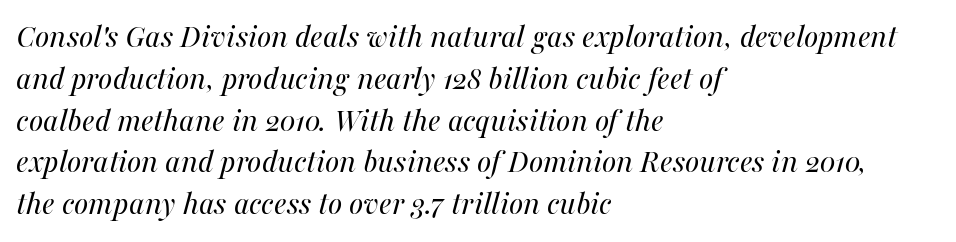
The lines in this sample share a left origin and differ only in where they stop. Only glyphs here, with clear space below each row. Here the glyphs are tracked normally, forming tight word shapes. Ink coverage per letter is moderate at most. Designer's note — italics engaged.
